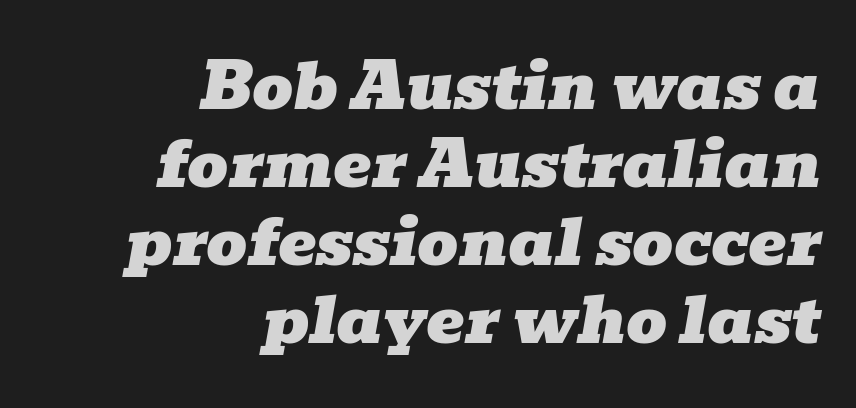
The image shows 64 px wide serif type, italic (leaning right); set right-aligned, line spacing 1.22x, normal letter spacing, not underlined; low stroke contrast and a medium x-height.
